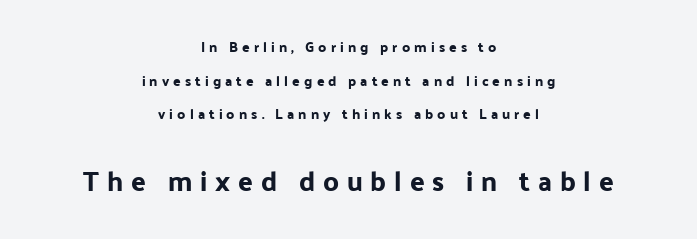
Q: Is the text italic (slanted)? A: No, it is upright.
Q: Is the text underlined? A: No.
Q: How is the paragraph aligned? A: Centered.
Q: Is the spacing between letters normal or unusually wide? A: Unusually wide.
Q: Is the spacing between lines tight, normal or loose? A: Loose.
Q: Which block of text is set in a larger size, the first (top) or the second (bottom)? A: The second (bottom) one.
